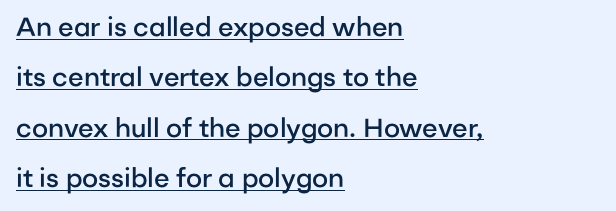
The image shows 26 px text type, upright; set left-aligned, loose line spacing (1.94x), normal letter spacing, underlined.
